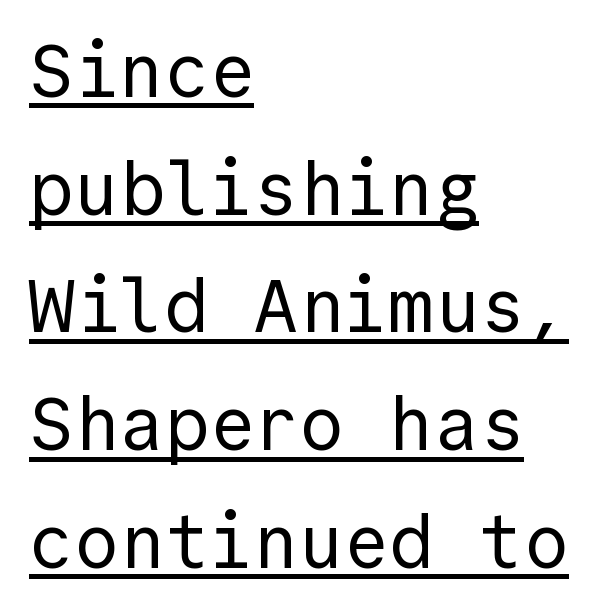
The image shows 75 px regular-weight sans-serif type, upright, monospaced; set left-aligned, normal line spacing (1.57x), normal letter spacing, underlined; a medium x-height.
